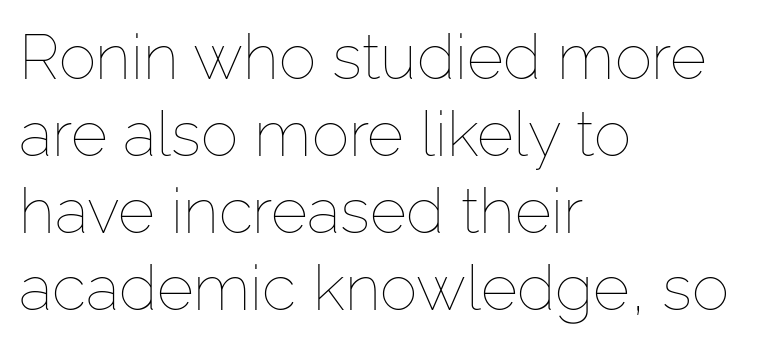
The characters are drawn with everyday or finer stroke widths. Letter spacing: default. Spacing verdict: proportional, widths tailored to each character. Bare-footed words on every line. No italicization has been applied; the sample stays upright. Leftover space on each line is placed entirely after the last word.
